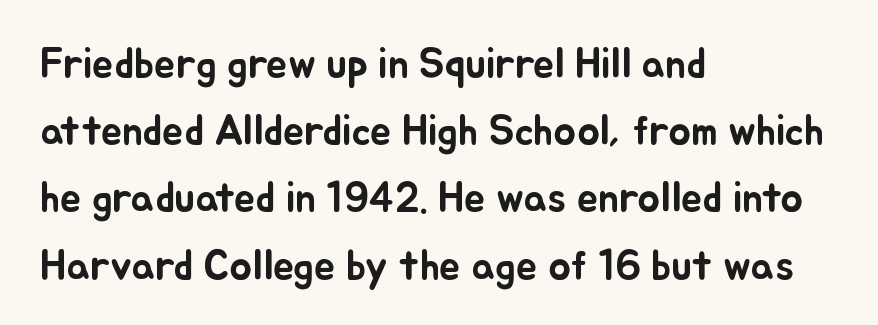
The image shows 42 px text type, upright; set left-aligned, normal line spacing (1.6x), normal letter spacing, not underlined; low stroke contrast and a small x-height.
